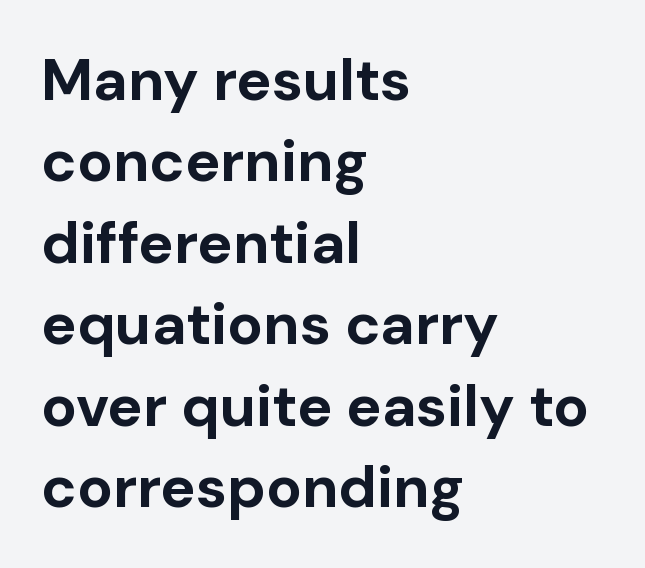
Horizontal bands of white between lines are of average thickness. A typesetter would label this face a sans. Each line starts at the same left margin while the right side varies. On the weight axis this lands at bold, roughly 700. Quick note: underline off.
